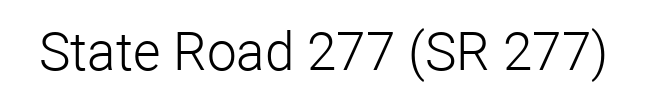
Varying glyph widths throughout — classic text-font behaviour. This sample uses a sans-serif face. Heaviness? Minimal to ordinary, like unemphasized prose. The foot of each line stays bare and open. The gaps between neighbouring characters are ordinary and unremarkable.
